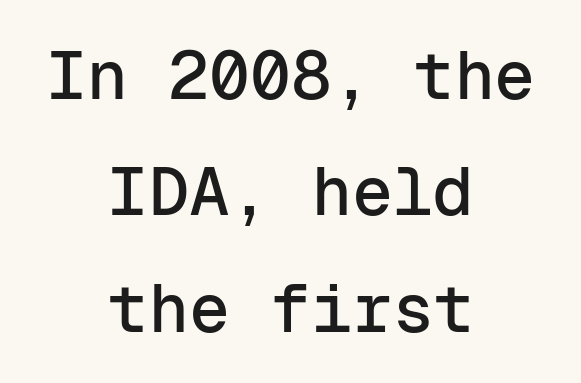
Q: Is the text italic (slanted)? A: No, it is upright.
Q: Is the typeface a serif or a sans-serif typeface? A: Sans-serif.
Q: Is the text underlined? A: No.
Q: How is the paragraph aligned? A: Centered.
Q: Is the spacing between letters normal or unusually wide? A: Normal.
Q: Width (condensed, normal, or wide)? A: Normal.
Q: Stroke contrast? A: Low.
Q: x-height? A: Medium.
Q: Monospaced? A: Yes.
